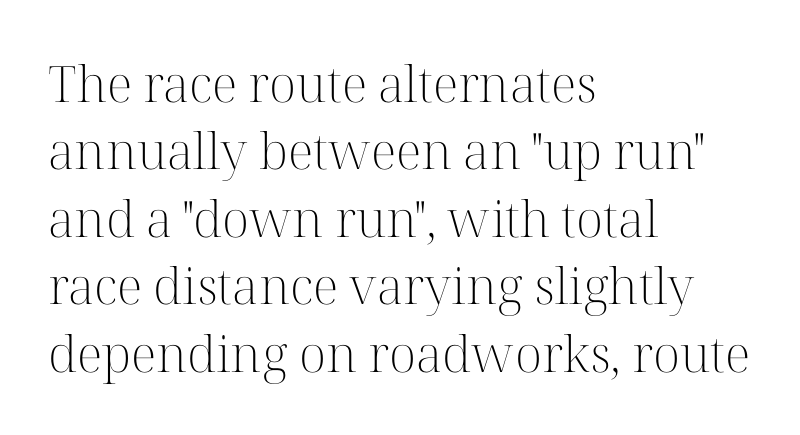
{"serif": "yes", "italic": "no", "bold": "no", "weight": "light", "width": "normal", "stroke_contrast": "high", "x_height": "medium", "monospaced": "no", "underline": "no", "align": "left", "line_spacing": "normal", "line_spacing_ratio": 1.35, "letter_spacing": "normal", "letter_spacing_em": 0.0, "glyph_px": 50}
